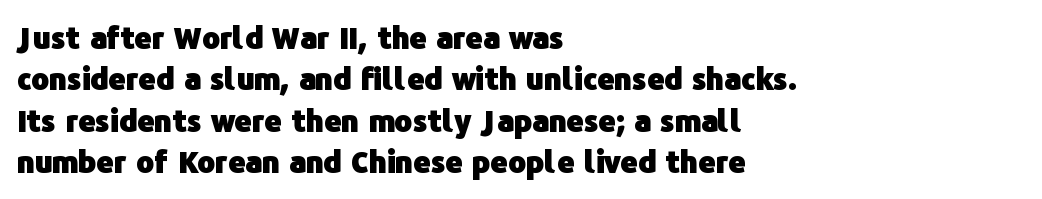
The image shows 30 px heavy sans-serif type, upright; set left-aligned, normal line spacing (1.38x), normal letter spacing, not underlined; low stroke contrast and a medium x-height.
